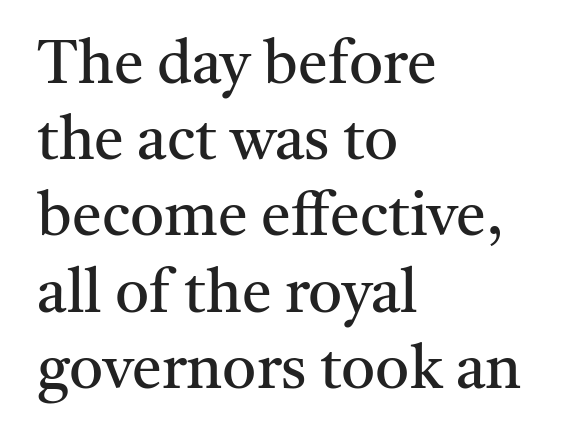
Q: Is the text bold? A: No.
Q: Is the text italic (slanted)? A: No, it is upright.
Q: Is the typeface a serif or a sans-serif typeface? A: Serif.
Q: Is the text underlined? A: No.
Q: How is the paragraph aligned? A: Left-aligned.
Q: Is the spacing between letters normal or unusually wide? A: Normal.
Q: Is the spacing between lines tight, normal or loose? A: Normal.
Q: Width (condensed, normal, or wide)? A: Normal.
Q: Stroke contrast? A: Medium.
Q: x-height? A: Medium.
Q: Monospaced? A: No.
